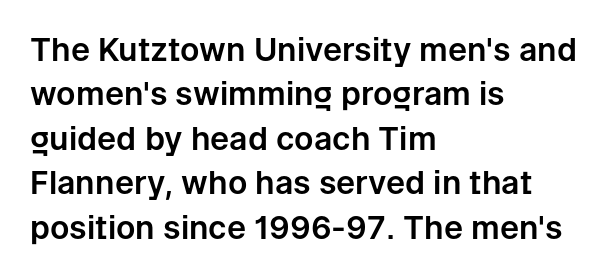
This sample has the flowing, uneven cadence of proportional lettering. A sans-serif font was chosen for this passage. A classic flush-left, rag-right setting is used for this passage. Posture: vertical. Honestly, the letter spacing is just normal — you wouldn't notice it.
